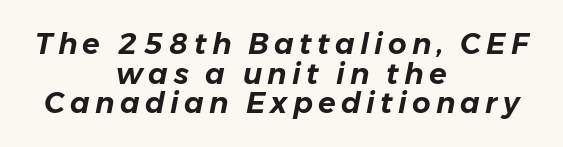
Q: Is the text italic (slanted)? A: Yes, it leans right by about 11 degrees.
Q: Is the text underlined? A: No.
Q: How is the paragraph aligned? A: Centered.
Q: Is the spacing between lines tight, normal or loose? A: Tight.
Q: Width (condensed, normal, or wide)? A: Normal.
Q: Stroke contrast? A: Low.
Q: x-height? A: Medium.
Q: Monospaced? A: No.
